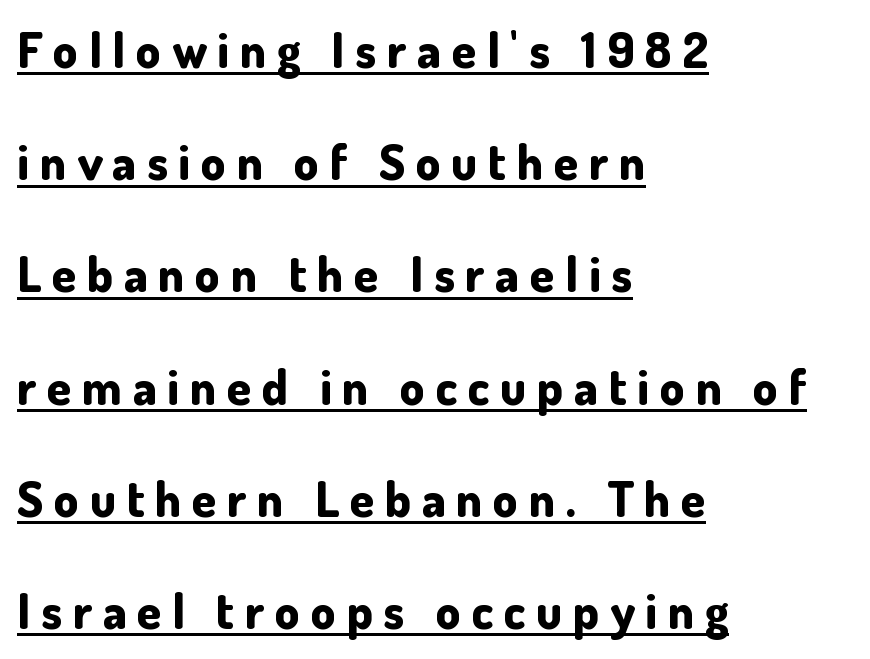
Q: Is the text bold? A: Yes.
Q: Is the text italic (slanted)? A: No, it is upright.
Q: Is the typeface a serif or a sans-serif typeface? A: Sans-serif.
Q: Is the text underlined? A: Yes.
Q: How is the paragraph aligned? A: Left-aligned.
Q: Is the spacing between letters normal or unusually wide? A: Unusually wide.
Q: Is the spacing between lines tight, normal or loose? A: Loose.
Q: Width (condensed, normal, or wide)? A: Normal.
Q: Stroke contrast? A: Low.
Q: x-height? A: Small.
Q: Monospaced? A: No.
